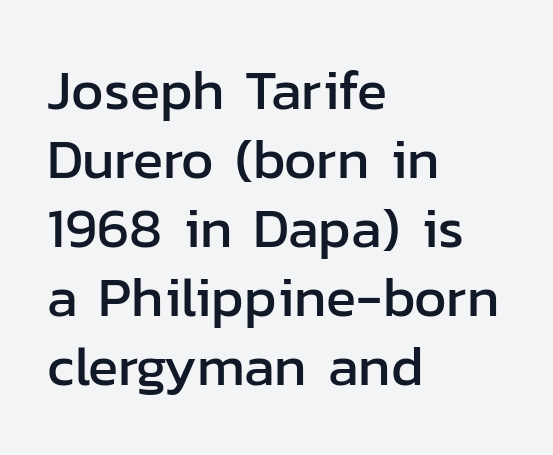
The image shows 56 px sans-serif type, upright; set left-aligned, line spacing 1.23x, normal letter spacing, not underlined; low stroke contrast and a medium x-height.
